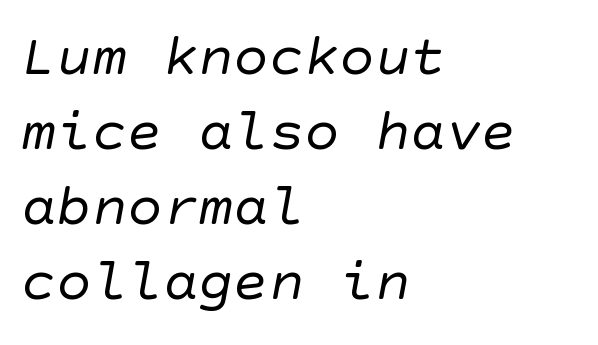
The image shows 59 px regular-weight sans-serif type; set left-aligned, normal line spacing (1.27x), normal letter spacing, not underlined; low stroke contrast and a large x-height.
